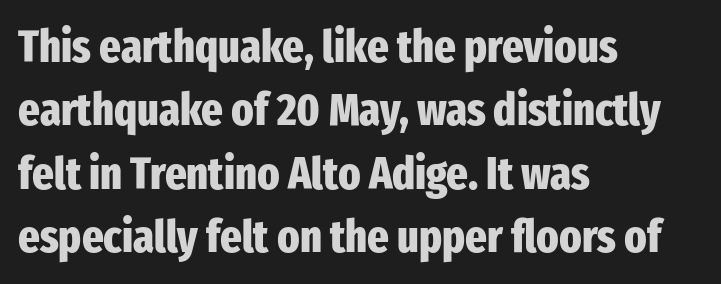
Spacing verdict: proportional, widths tailored to each character. Designer's note — italics off, roman on. The rag falls on the right side of this text block. The foot of each line stays bare and open.
